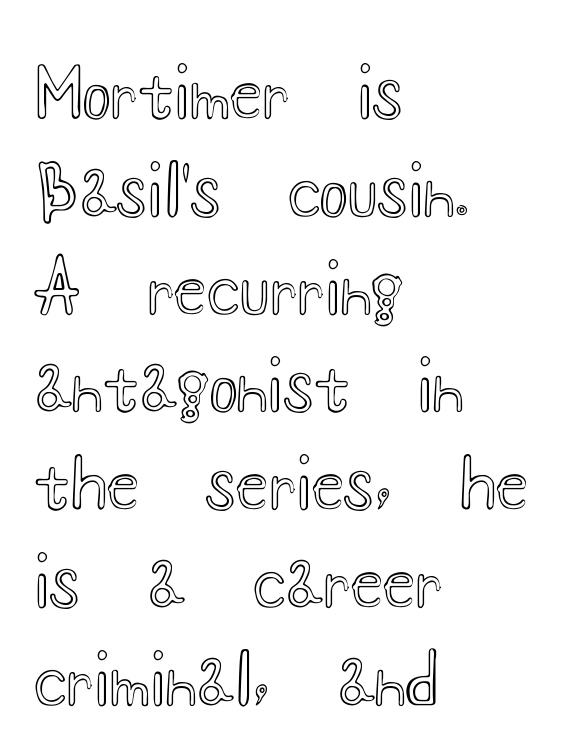
The image shows 67 px wide type, upright; set left-aligned, normal line spacing (1.46x), normal letter spacing, not underlined; a small x-height.
